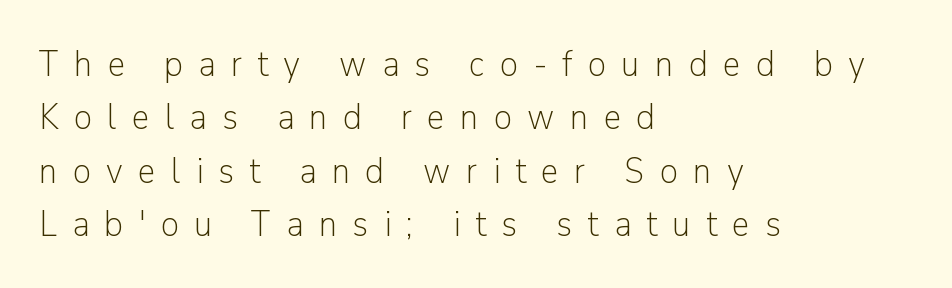
The image shows 36 px light sans-serif type, upright; set left-aligned, normal line spacing (1.48x), unusually wide letter spacing (+0.43 em), not underlined; low stroke contrast and a medium x-height.
